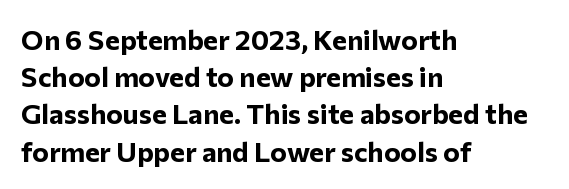
Q: Is the text bold? A: Yes.
Q: Is the text italic (slanted)? A: No, it is upright.
Q: Is the typeface a serif or a sans-serif typeface? A: Sans-serif.
Q: Is the text underlined? A: No.
Q: How is the paragraph aligned? A: Left-aligned.
Q: Is the spacing between letters normal or unusually wide? A: Normal.
Q: Is the spacing between lines tight, normal or loose? A: Normal.
Q: Width (condensed, normal, or wide)? A: Normal.
Q: Stroke contrast? A: Low.
Q: x-height? A: Medium.
Q: Monospaced? A: No.
